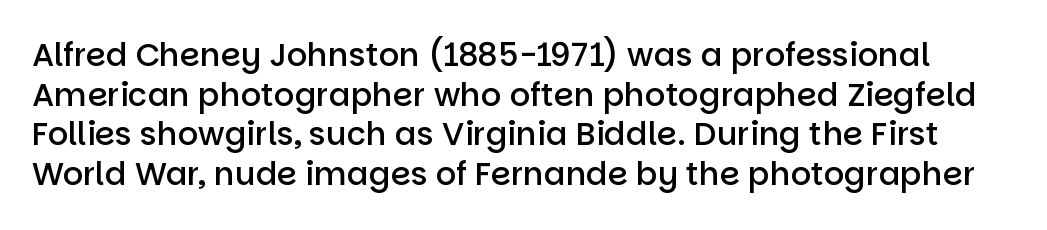
{"serif": "no", "italic": "no", "bold": "semi", "weight": "semibold", "width": "normal", "stroke_contrast": "low", "x_height": "large", "monospaced": "no", "underline": "no", "line_spacing_ratio": 1.24, "letter_spacing": "normal", "letter_spacing_em": 0.0, "glyph_px": 32}
